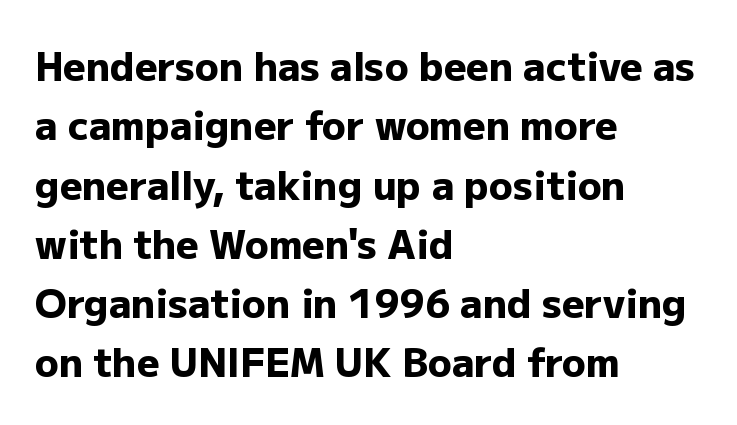
A typesetter would call this proportional, since set widths differ per character. Does the leading feel generous? No, just average. The baseline area is clear. The typeface chosen for these lines omits serifs. How heavy is the stroke? Heavy — this is a bold. Rendered with straight, roman letterforms.
